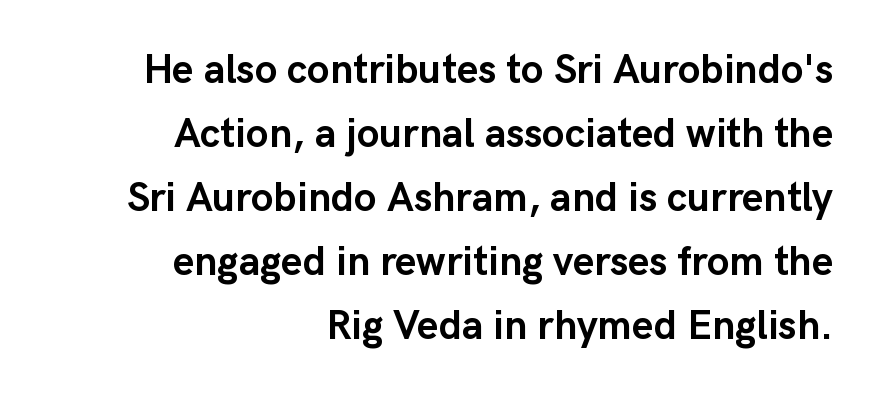
{"serif": "no", "italic": "no", "bold": "yes", "weight": "semibold", "width": "normal", "stroke_contrast": "low", "x_height": "medium", "monospaced": "no", "underline": "no", "align": "right", "line_spacing": "normal", "line_spacing_ratio": 1.56, "letter_spacing": "normal", "letter_spacing_em": 0.0, "glyph_px": 41}
